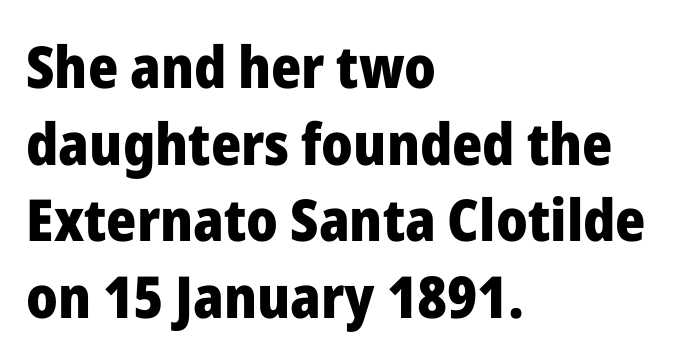
The image shows 58 px heavy sans-serif type, upright; set left-aligned, normal line spacing (1.32x), normal letter spacing, not underlined; low stroke contrast and a medium x-height.
